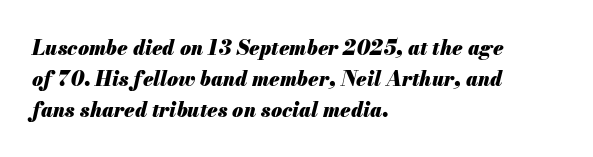
The characters look thick and weighty, a clear bold. Clear beneath every line of the passage. Nobody touched the tracking dial on this one. Alignment: flush left.
